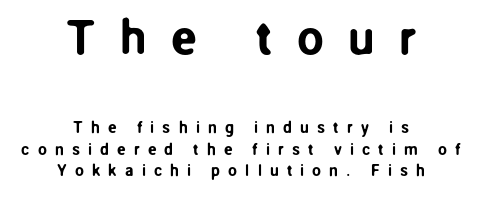
{"serif": "no", "italic": "no", "width": "normal", "stroke_contrast": "low", "x_height": "medium", "monospaced": "no", "underline": "no", "align": "center", "line_spacing": "normal", "line_spacing_ratio": 1.35, "letter_spacing": "wide", "letter_spacing_em": 0.5, "larger_block": "first", "size_ratio": 3.0, "glyph_px": 48}
